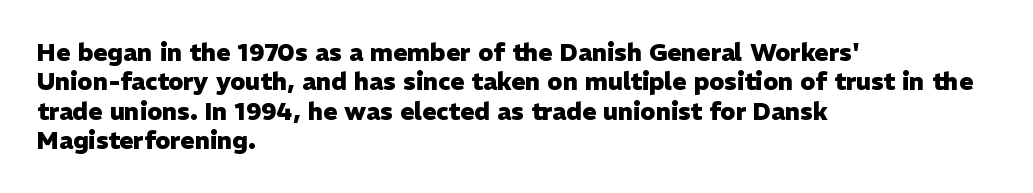
The image shows 24 px bold type, upright; set left-aligned, line spacing 1.22x, normal letter spacing, not underlined.
